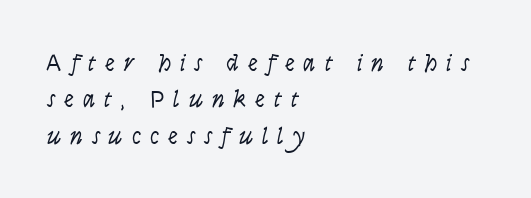
Q: Is the text bold? A: No.
Q: Is the text italic (slanted)? A: Yes, it leans right by about 9 degrees.
Q: Is the text underlined? A: No.
Q: How is the paragraph aligned? A: Left-aligned.
Q: Is the spacing between letters normal or unusually wide? A: Unusually wide.
Q: Is the spacing between lines tight, normal or loose? A: Normal.
